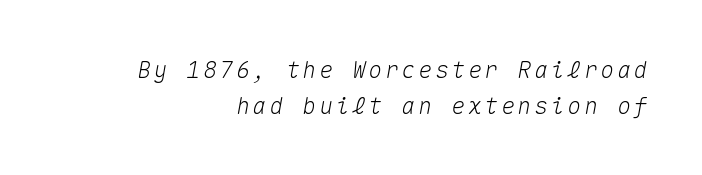
Q: Is the text italic (slanted)? A: Yes, it leans right by about 10 degrees.
Q: Is the text underlined? A: No.
Q: How is the paragraph aligned? A: Right-aligned.
Q: Is the spacing between lines tight, normal or loose? A: Normal.
